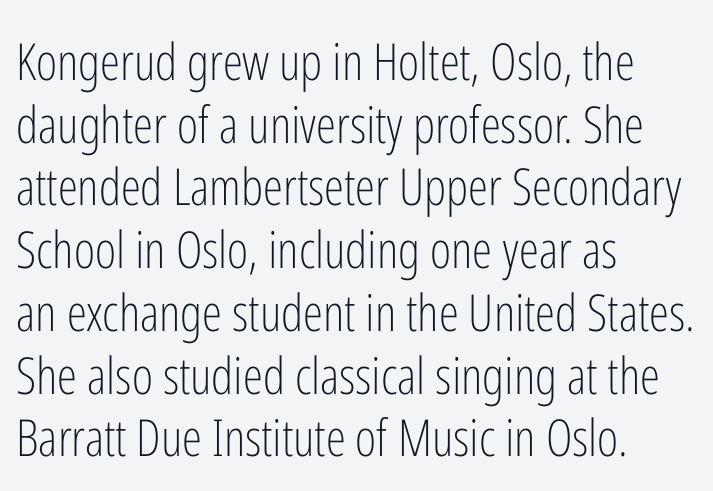
{"serif": "no", "italic": "no", "bold": "no", "weight": "light", "width": "condensed", "stroke_contrast": "low", "x_height": "medium", "monospaced": "no", "underline": "no", "align": "left", "line_spacing_ratio": 1.23, "letter_spacing": "normal", "letter_spacing_em": 0.0, "glyph_px": 51}
